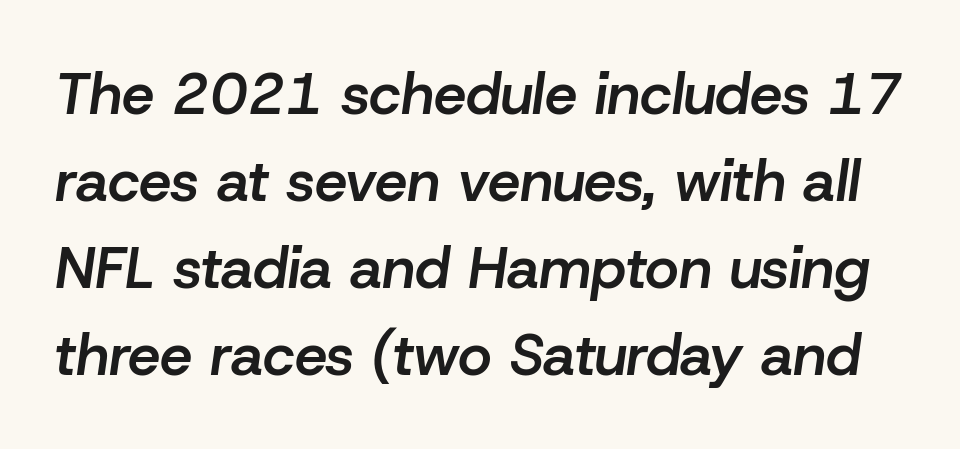
The lettering tilts uniformly, giving the passage an italic look. Rule under the text: the space is simply empty. Emphasis by weight is partial: semibold. You could call the tracking neutral — neither tight nor loose.
